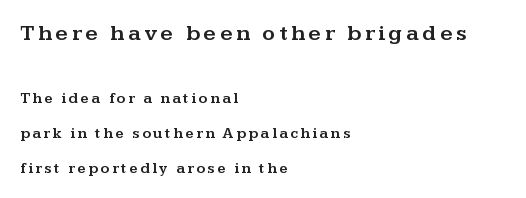
Q: Is the text italic (slanted)? A: No, it is upright.
Q: Is the text underlined? A: No.
Q: How is the paragraph aligned? A: Left-aligned.
Q: Is the spacing between lines tight, normal or loose? A: Loose.
Q: Which block of text is set in a larger size, the first (top) or the second (bottom)? A: The first (top) one.
